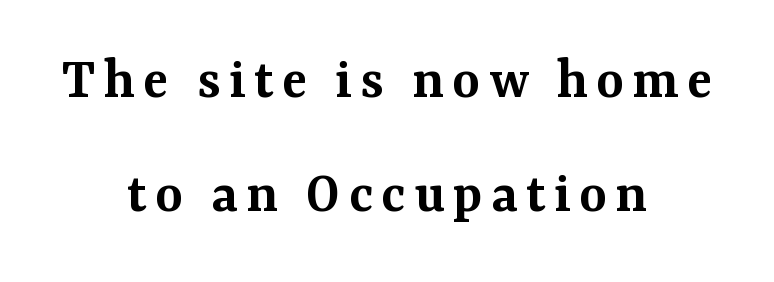
Clear beneath every line of the passage. Letterform terminals end in serifs throughout the passage. The text block is weighted toward neither margin, spreading evenly from the middle. What weight is shown? A semibold, between regular and bold. Varying glyph widths throughout — classic text-font behaviour. The leading is generous, giving the passage an open texture.
